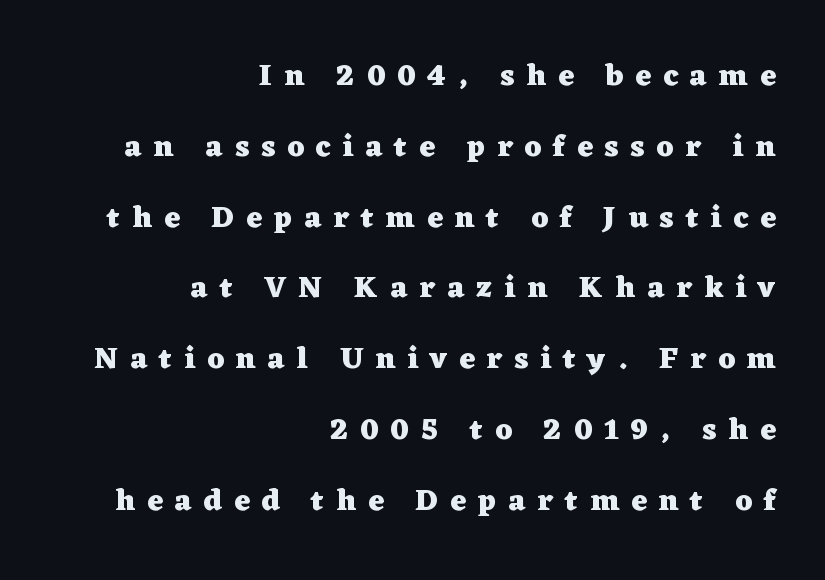
{"serif": "yes", "italic": "no", "bold": "yes", "weight": "heavy", "width": "wide", "stroke_contrast": "low", "x_height": "medium", "monospaced": "no", "underline": "no", "align": "right", "line_spacing": "loose", "line_spacing_ratio": 2.36, "letter_spacing": "wide", "letter_spacing_em": 0.4, "glyph_px": 30}
